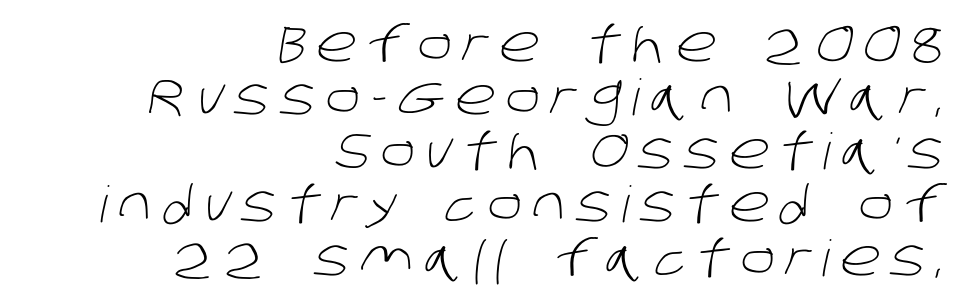
The designer dialed line spacing down below the default. Character widths vary here, with narrow letters taking less room than wide ones. The zone under the glyphs is completely vacant. The weight would be labelled regular, book, light, or lighter still. These lines are composed in type without serifs.
